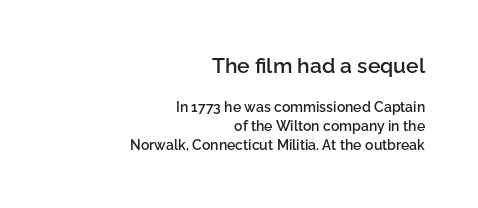
{"italic": "no", "bold": "semi", "underline": "no", "align": "right", "line_spacing": "normal", "line_spacing_ratio": 1.36, "letter_spacing": "normal", "letter_spacing_em": 0.0, "larger_block": "first", "size_ratio": 1.5, "glyph_px": 21}
